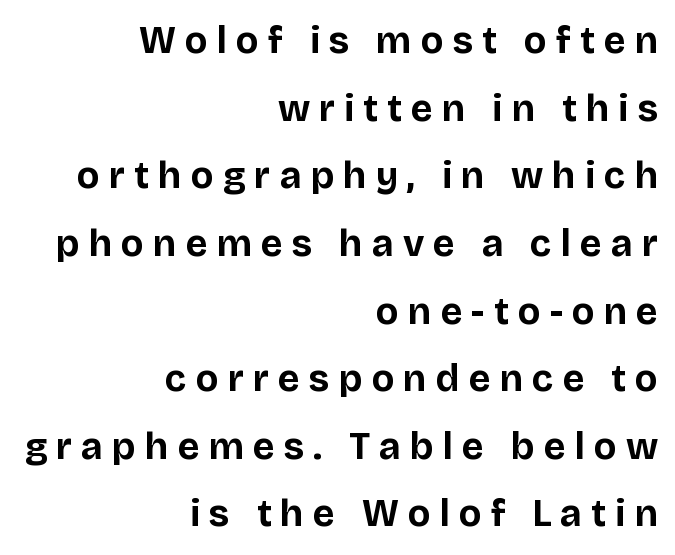
Q: Is the text bold? A: Yes.
Q: Is the text italic (slanted)? A: No, it is upright.
Q: Is the typeface a serif or a sans-serif typeface? A: Sans-serif.
Q: Is the text underlined? A: No.
Q: How is the paragraph aligned? A: Right-aligned.
Q: Is the spacing between letters normal or unusually wide? A: Unusually wide.
Q: Width (condensed, normal, or wide)? A: Normal.
Q: Stroke contrast? A: Low.
Q: x-height? A: Large.
Q: Monospaced? A: No.
